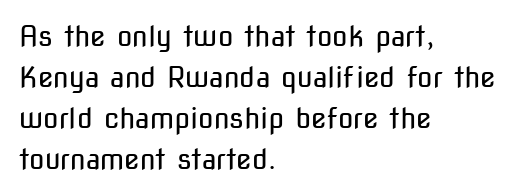
Check the space under the baseline: it is left empty. Compared with a centered layout, this one pins lines to the left instead. These lines were composed using upright roman letters. The letters carry no serifs — their stems end cleanly without finishing strokes. Think standard paragraph weight, or any step lighter than that. Looks like regular typesetting: each glyph gets only the width it needs.
